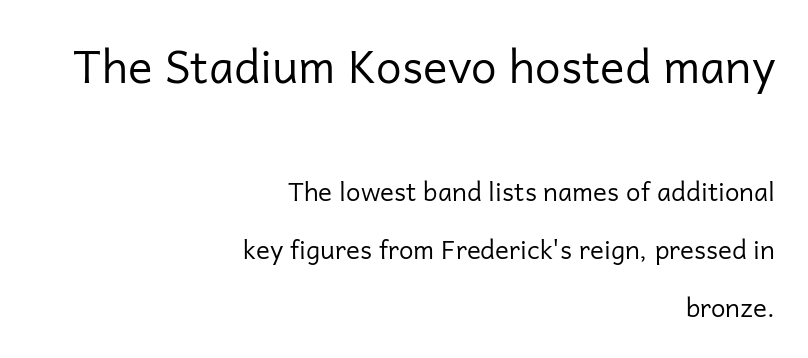
Q: Is the text bold? A: No.
Q: Is the text italic (slanted)? A: No, it is upright.
Q: Is the typeface a serif or a sans-serif typeface? A: Sans-serif.
Q: Is the text underlined? A: No.
Q: How is the paragraph aligned? A: Right-aligned.
Q: Is the spacing between letters normal or unusually wide? A: Normal.
Q: Is the spacing between lines tight, normal or loose? A: Loose.
Q: Which block of text is set in a larger size, the first (top) or the second (bottom)? A: The first (top) one.
Q: Width (condensed, normal, or wide)? A: Normal.
Q: Stroke contrast? A: Low.
Q: x-height? A: Medium.
Q: Monospaced? A: No.
